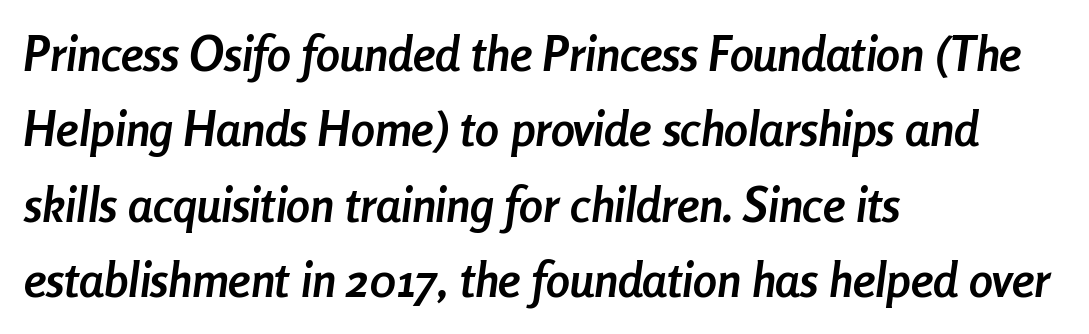
Short note: letters normally spaced. Looking at the ascenders, they clearly lean. The passage is arranged the way most books set body copy — flush left. Here the designer chose a conventional face with non-uniform glyph widths. The characters look thick and weighty, a clear bold. A normal amount of white space separates one row of letters from the next.
